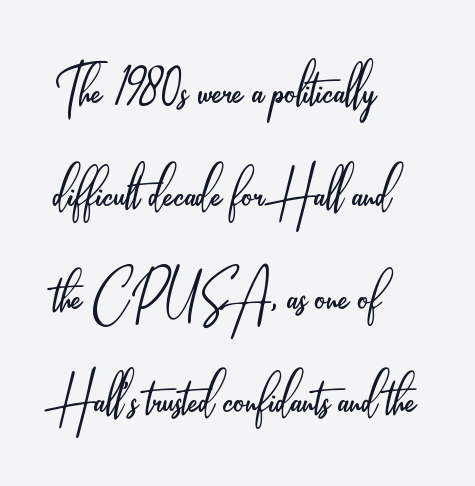
Think of a printed novel: that variable character pitch is what you see here. This sample is left-justified, so line endings fall wherever the words run out. Between one letter and the next there's only the usual sliver of space.
